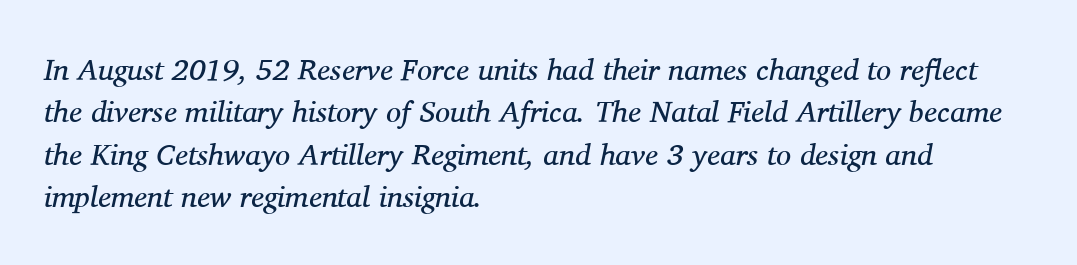
The image shows 30 px regular-weight serif type, italic (leaning right); set left-aligned, normal line spacing (1.41x), normal letter spacing, not underlined; medium stroke contrast and a medium x-height.
